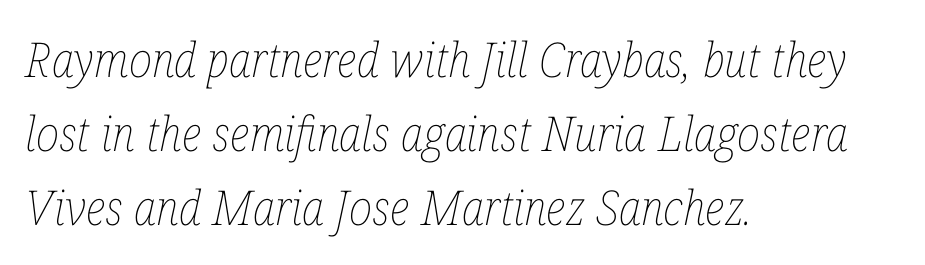
Do the characters align in a grid? No, the font is proportional. The typography opts for an oblique posture over an upright one. Regarding leading, the lines here are spaced in the standard way. Horizontally, the lines are justified to the leading edge only. The string is rendered with underlining switched off. Counters stay open thanks to moderate or lighter strokes.
